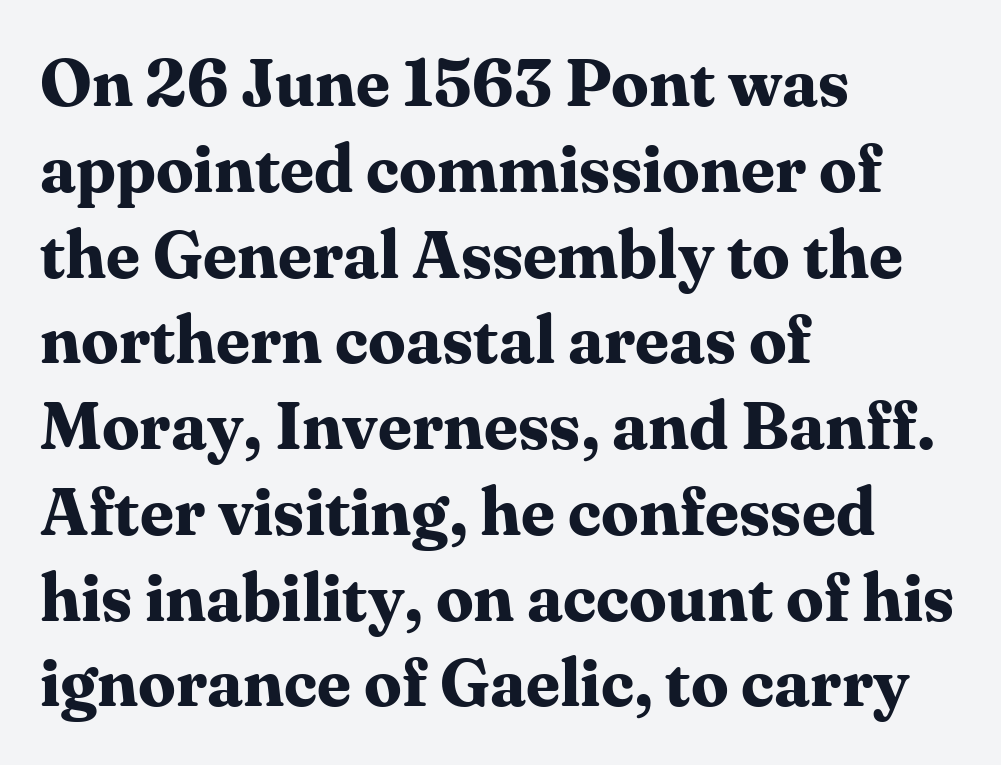
The image shows 67 px bold serif type, upright; set left-aligned, normal line spacing (1.28x), normal letter spacing, not underlined; medium stroke contrast and a medium x-height.
